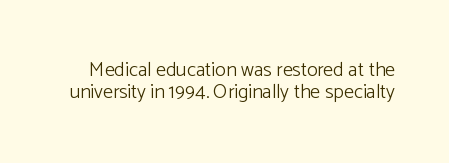
Rendered with straight, roman letterforms. These lines keep a tight, regular rhythm from letter to letter. The passage shown is not bold in any degree. The specimen omits any rule beneath the text block's lines. In terms of leading, this rendering errs on the cramped side.
